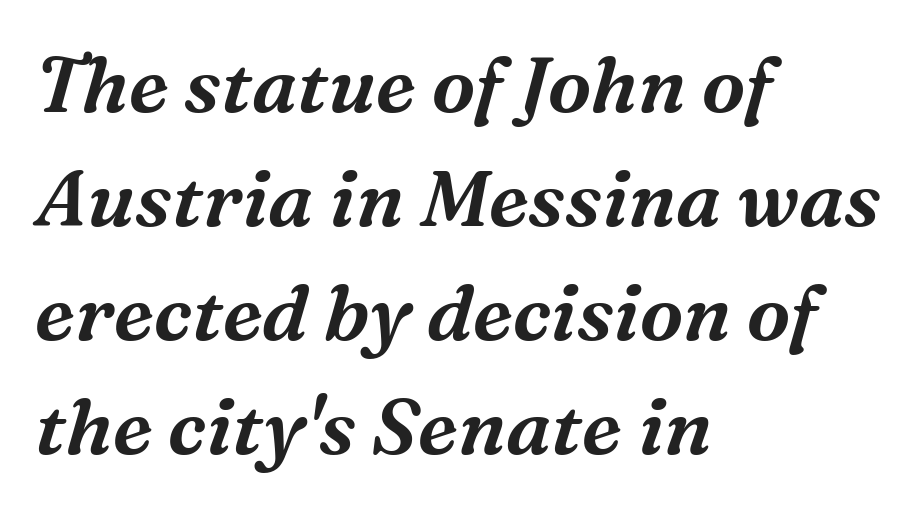
Q: Is the text italic (slanted)? A: Yes, it leans right by about 16 degrees.
Q: Is the typeface a serif or a sans-serif typeface? A: Serif.
Q: Is the text underlined? A: No.
Q: How is the paragraph aligned? A: Left-aligned.
Q: Is the spacing between letters normal or unusually wide? A: Normal.
Q: Is the spacing between lines tight, normal or loose? A: Normal.
Q: Width (condensed, normal, or wide)? A: Normal.
Q: Stroke contrast? A: Medium.
Q: x-height? A: Medium.
Q: Monospaced? A: No.
